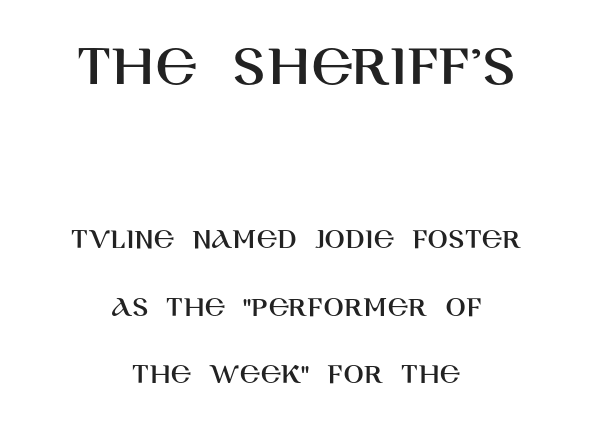
The image shows 61 px sans-serif type, upright; set centered, loose line spacing (2.25x), normal letter spacing, not underlined; the first (top) block is 2.03x larger; high stroke contrast and a large x-height.
